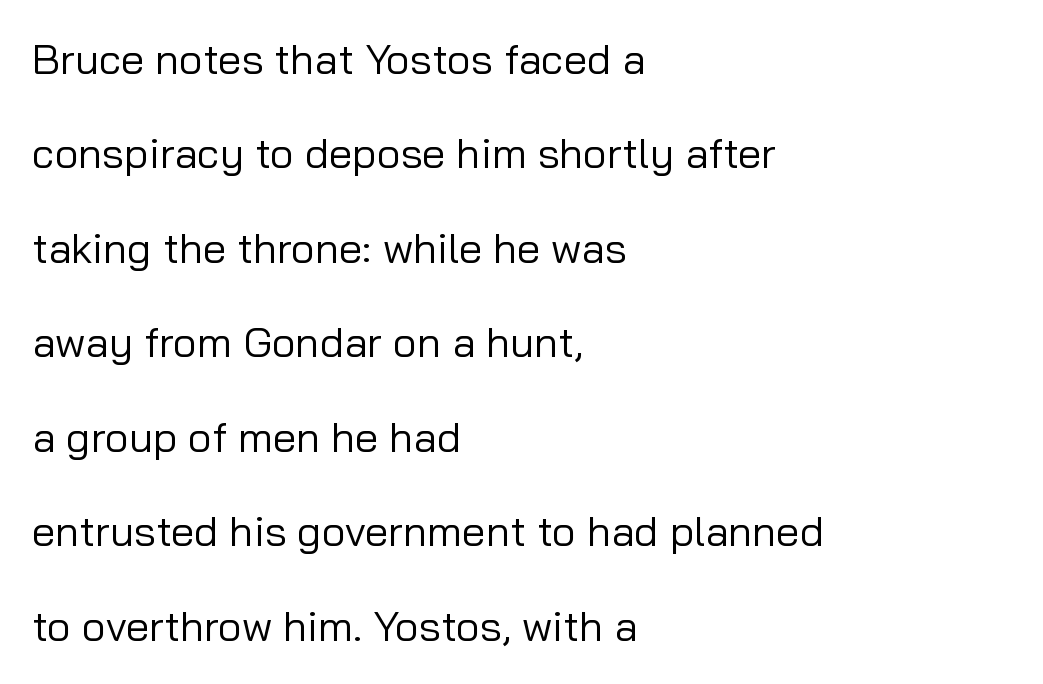
{"serif": "no", "italic": "no", "bold": "no", "weight": "regular", "width": "normal", "stroke_contrast": "low", "x_height": "medium", "monospaced": "no", "underline": "no", "align": "left", "line_spacing": "loose", "line_spacing_ratio": 2.25, "letter_spacing": "normal", "letter_spacing_em": 0.0, "glyph_px": 42}
